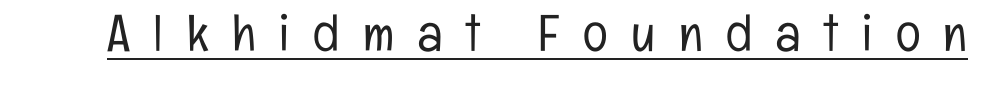
The rendering shows plain stroke endings on the letterforms — a sans-serif design. The font's upright variant was chosen for this text. Caption: face not bold, strokes unweighted. Think of a printed novel: that variable character pitch is what you see here. A baseline rule has been typeset under these characters.
